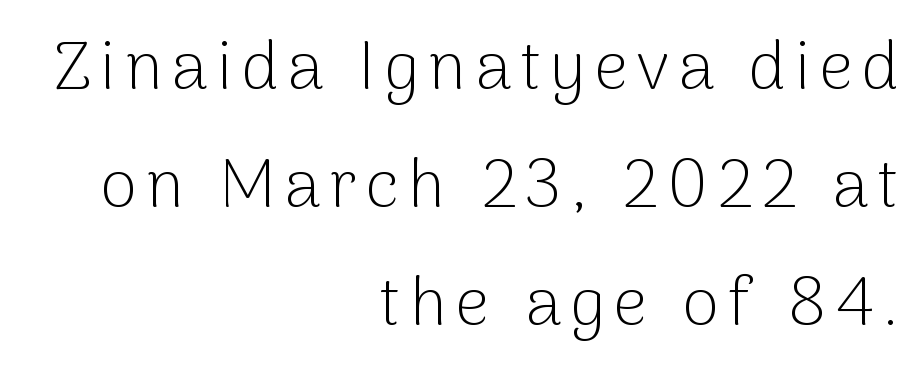
The image shows 67 px light sans-serif type, upright; set right-aligned, line spacing 1.76x, not underlined; low stroke contrast and a medium x-height.
